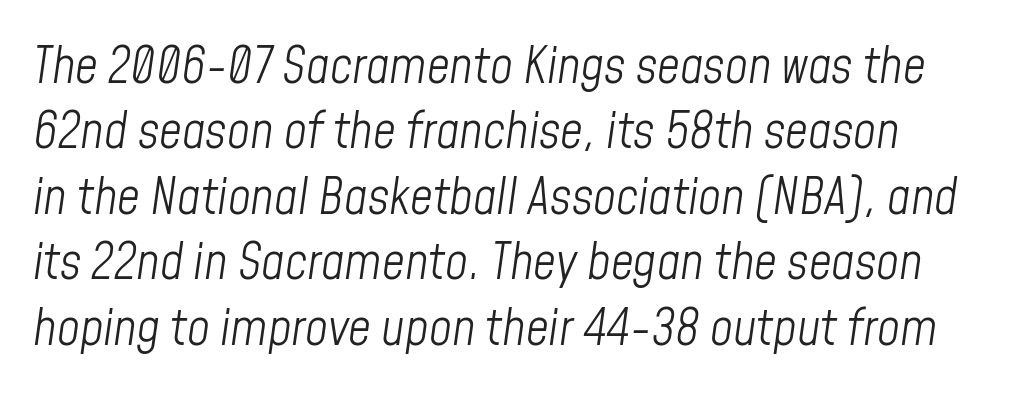
{"italic": "yes", "lean": "right", "slant_degrees": 8, "bold": "no", "weight": "light", "width": "condensed", "stroke_contrast": "low", "x_height": "medium", "monospaced": "no", "underline": "no", "align": "left", "line_spacing": "normal", "line_spacing_ratio": 1.31, "letter_spacing": "normal", "letter_spacing_em": 0.0, "glyph_px": 50}
